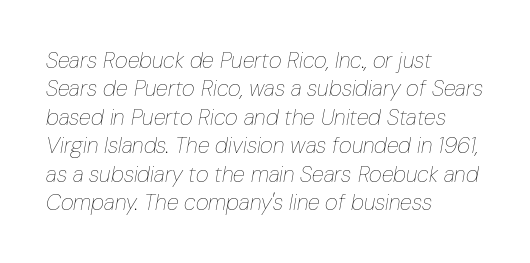
Students, note that the glyphs here touch the page at normal intervals. The passage shown stacks its lines at a standard gap. No heavy texture on the line: the type isn't bold. The lines in this sample share a left origin and differ only in where they stop. Just letters on the line, the space beneath them empty. Characters are canted at an angle relative to the baseline's perpendicular.
